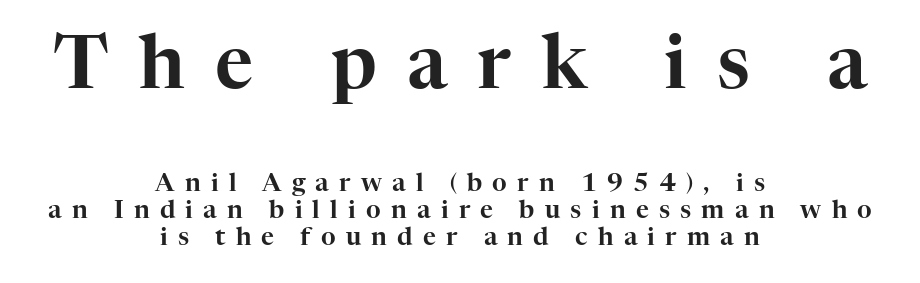
The image shows 74 px serif type, upright; set centered, tight line spacing (1.09x), unusually wide letter spacing (+0.41 em), not underlined; the first (top) block is 2.96x larger; high stroke contrast and a medium x-height.
